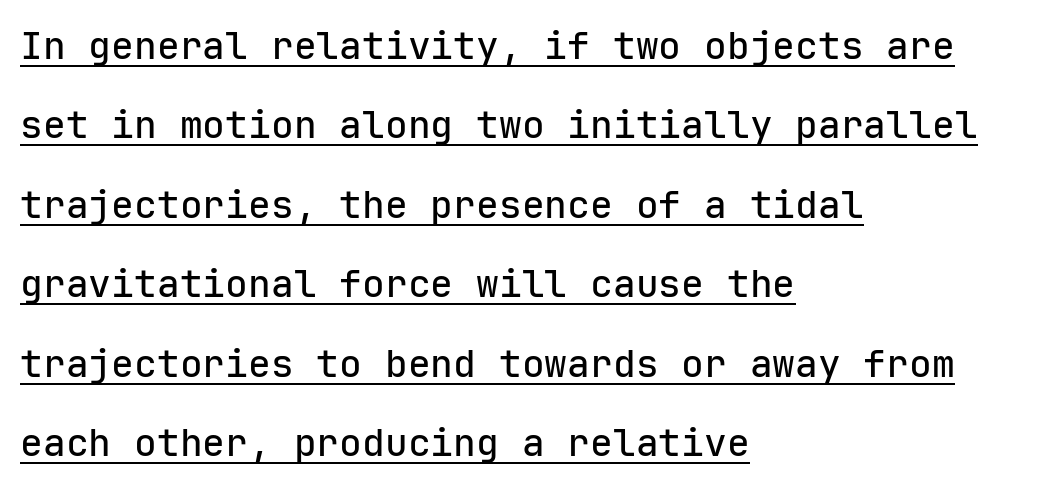
Q: Is the text italic (slanted)? A: No, it is upright.
Q: Is the typeface a serif or a sans-serif typeface? A: Sans-serif.
Q: Is the text underlined? A: Yes.
Q: How is the paragraph aligned? A: Left-aligned.
Q: Is the spacing between letters normal or unusually wide? A: Normal.
Q: Is the spacing between lines tight, normal or loose? A: Loose.
Q: Width (condensed, normal, or wide)? A: Normal.
Q: Stroke contrast? A: Low.
Q: x-height? A: Medium.
Q: Monospaced? A: Yes.
